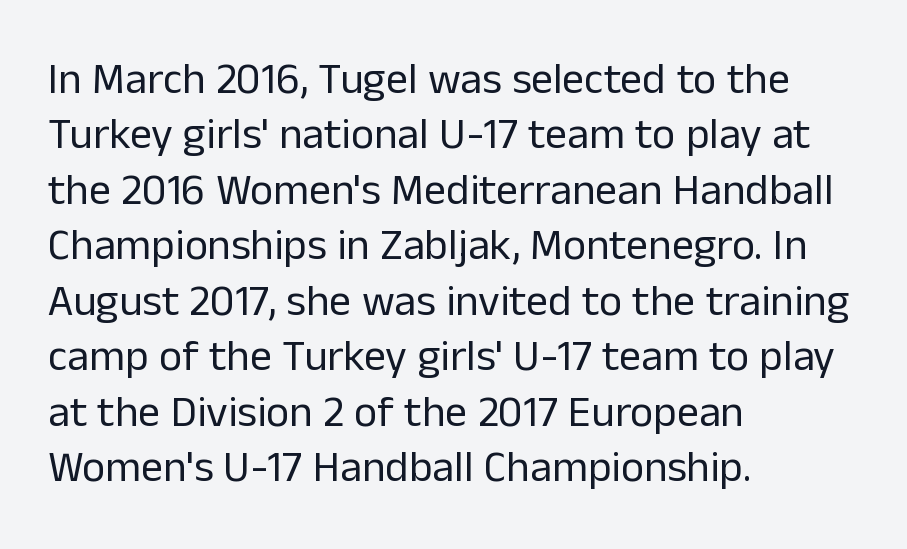
The image shows 44 px regular-weight sans-serif type, upright; set left-aligned, normal line spacing (1.26x), normal letter spacing, not underlined; low stroke contrast and a medium x-height.
